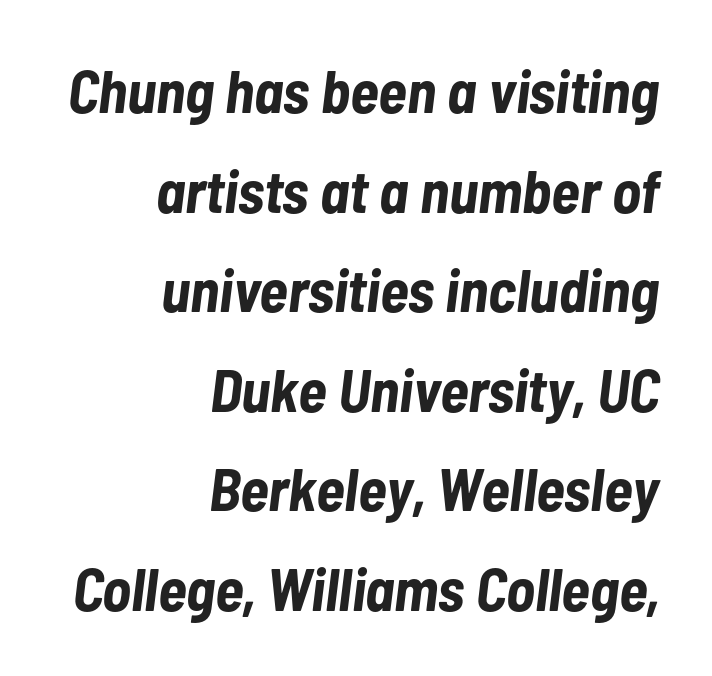
{"italic": "yes", "lean": "right", "slant_degrees": 7, "bold": "yes", "weight": "bold", "width": "condensed", "stroke_contrast": "low", "x_height": "medium", "monospaced": "no", "underline": "no", "align": "right", "line_spacing": "normal", "line_spacing_ratio": 1.66, "letter_spacing": "normal", "letter_spacing_em": 0.0, "glyph_px": 60}
